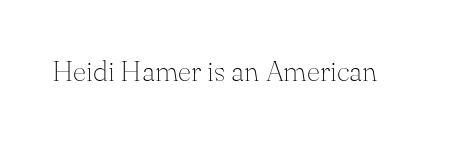
The image shows 29 px thin serif type, upright; set normal letter spacing, not underlined; medium stroke contrast and a small x-height.
